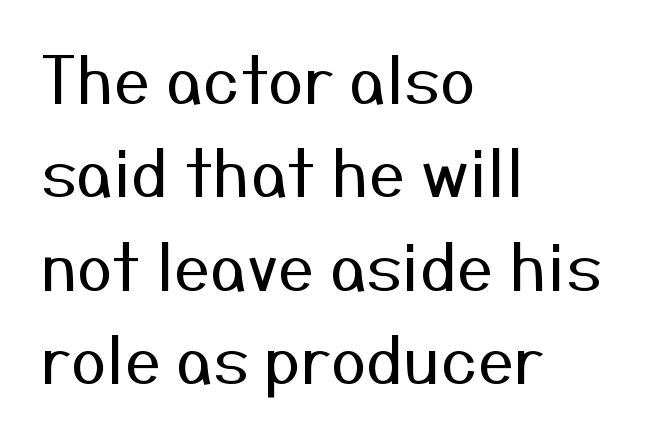
Successive baselines arrive at the customary interval. The weight would be labelled regular, book, light, or lighter still. This rendering uses left alignment, leaving the right contour irregular. The designer went with a sans here, leaving each stem footless. This rendering features lettering with no underline.
